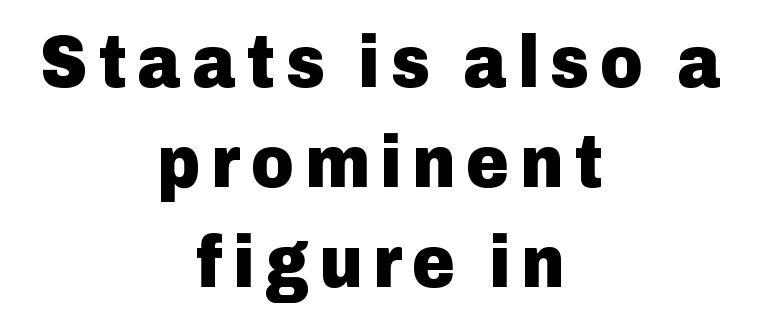
{"serif": "no", "italic": "no", "bold": "yes", "weight": "heavy", "width": "normal", "stroke_contrast": "low", "x_height": "medium", "monospaced": "no", "underline": "no", "align": "center", "line_spacing": "normal", "line_spacing_ratio": 1.37, "glyph_px": 73}
